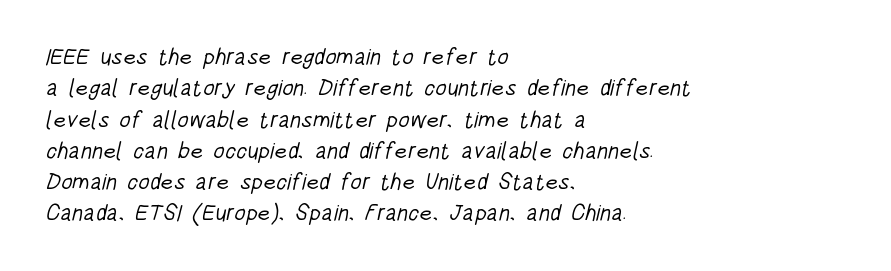
Q: Is the text bold? A: No.
Q: Is the text underlined? A: No.
Q: How is the paragraph aligned? A: Left-aligned.
Q: Is the spacing between letters normal or unusually wide? A: Normal.
Q: Is the spacing between lines tight, normal or loose? A: Normal.
